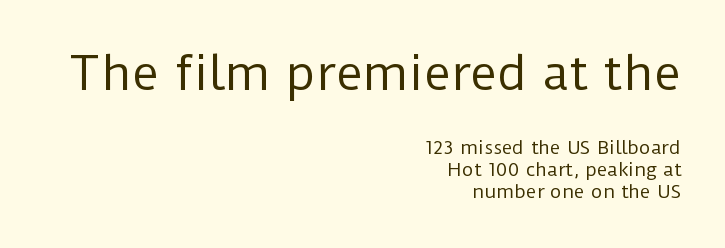
{"serif": "no", "italic": "no", "bold": "no", "weight": "regular", "width": "normal", "stroke_contrast": "low", "x_height": "medium", "monospaced": "no", "underline": "no", "align": "right", "line_spacing_ratio": 1.21, "letter_spacing": "normal", "letter_spacing_em": 0.0, "larger_block": "first", "size_ratio": 2.56, "glyph_px": 46}
